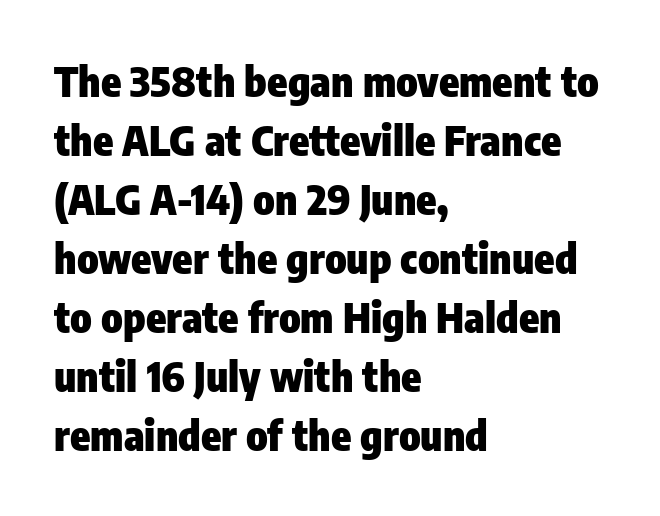
The image shows 41 px heavy, condensed sans-serif type, upright; set left-aligned, normal line spacing (1.44x), normal letter spacing, not underlined; low stroke contrast and a medium x-height.
